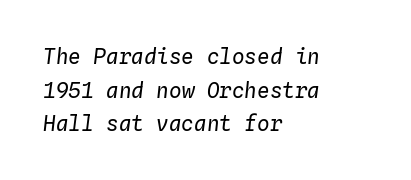
The setting favours the left margin, as ordinary paragraphs usually do. Bare-footed words on every line. Notice how descenders clear the ascenders below comfortably — that's standard leading. Does the lettering tilt? It does — this is italic.
